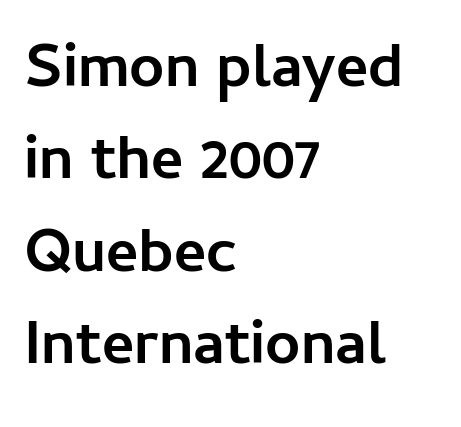
Look at the bottom of the vertical strokes: they stop flat, with no serifs. Default kerning and tracking; the words read as compact shapes. Reading down the block, your eye returns to a fixed left position each line. Proportional: the letters do not fall into vertical columns. The glyphs have the mass of a bold cut. Compared with typical paragraphs, the rows here are spaced about the same.
